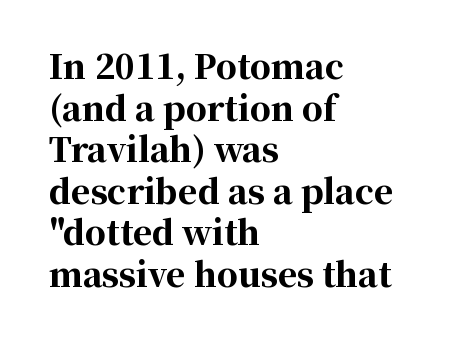
The image shows 33 px bold serif type, upright; set left-aligned, normal line spacing (1.26x), normal letter spacing, not underlined; high stroke contrast and a medium x-height.
